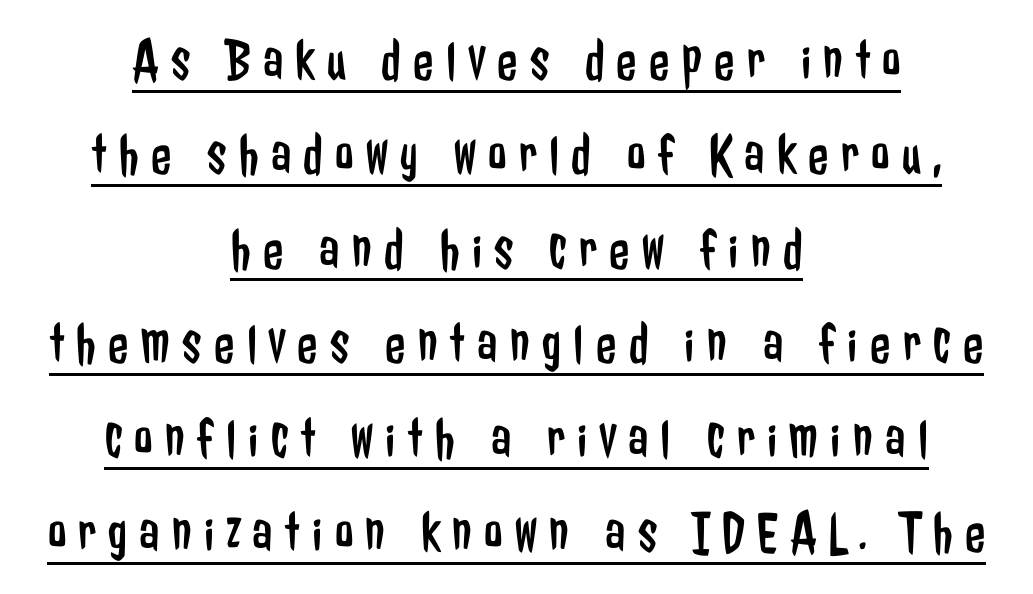
Q: Is the text bold? A: No.
Q: Is the text italic (slanted)? A: No, it is upright.
Q: Is the typeface a serif or a sans-serif typeface? A: Sans-serif.
Q: Is the text underlined? A: Yes.
Q: How is the paragraph aligned? A: Centered.
Q: Is the spacing between letters normal or unusually wide? A: Unusually wide.
Q: Is the spacing between lines tight, normal or loose? A: Normal.
Q: Width (condensed, normal, or wide)? A: Condensed.
Q: Stroke contrast? A: Low.
Q: x-height? A: Medium.
Q: Monospaced? A: No.
